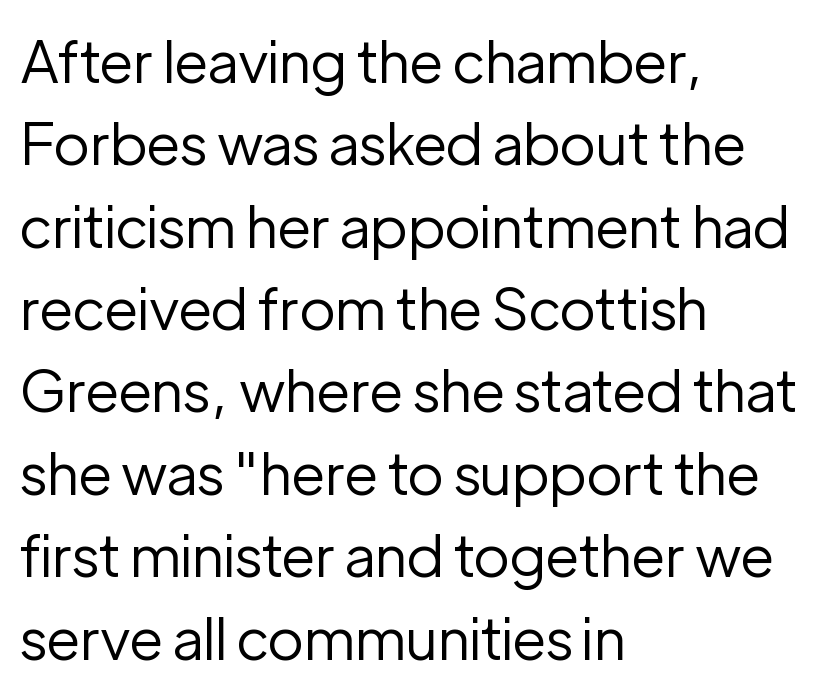
The image shows 58 px regular-weight sans-serif type, upright; set left-aligned, normal line spacing (1.42x), normal letter spacing, not underlined; low stroke contrast and a medium x-height.
